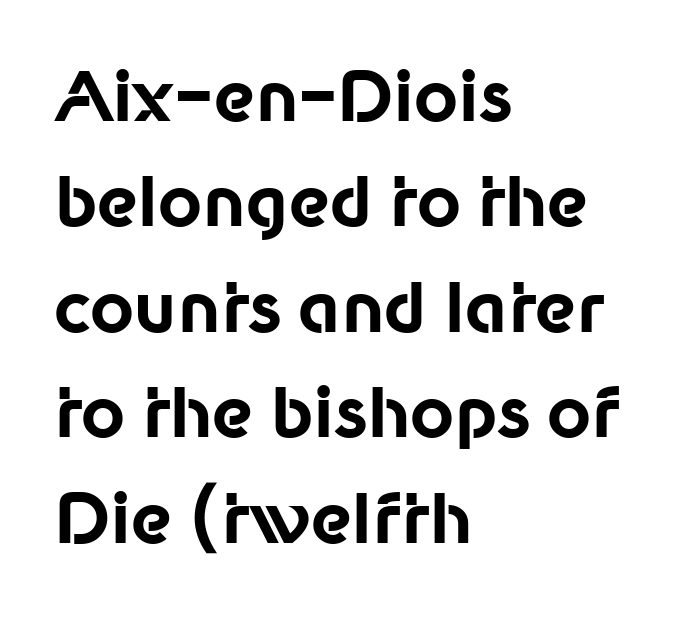
{"serif": "no", "italic": "no", "bold": "yes", "weight": "bold", "width": "normal", "stroke_contrast": "low", "x_height": "medium", "monospaced": "no", "underline": "no", "align": "left", "line_spacing": "normal", "line_spacing_ratio": 1.55, "letter_spacing": "normal", "letter_spacing_em": 0.0, "glyph_px": 68}
